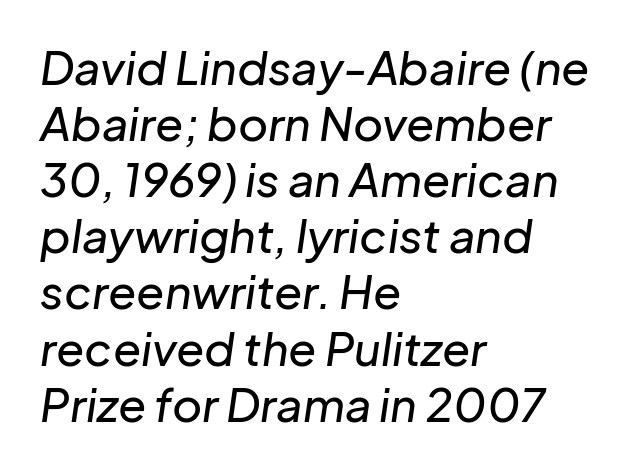
The image shows 46 px text type, italic (leaning right); set left-aligned, line spacing 1.22x, normal letter spacing, not underlined; low stroke contrast and a medium x-height.
